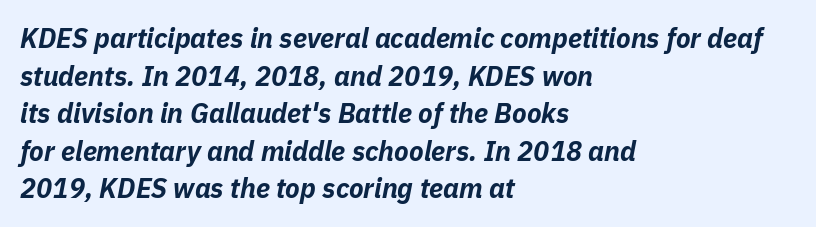
Vertically, the passage feels balanced, rows spaced as you'd expect. Yep, that's italic — everything's leaning. Caption: standard tracking, unaltered. Type without underlining. Summary of weight: heavy, a full bold.
